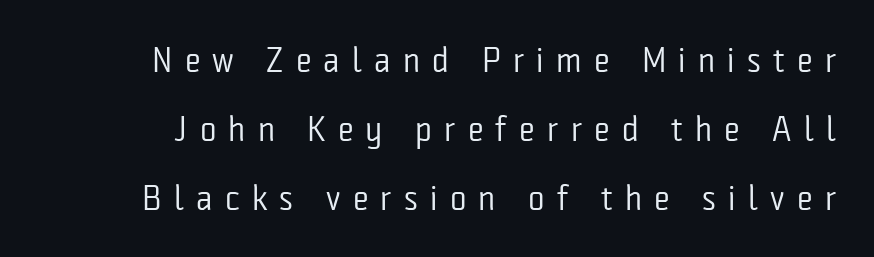
Q: Is the text bold? A: No.
Q: Is the text italic (slanted)? A: No, it is upright.
Q: Is the typeface a serif or a sans-serif typeface? A: Sans-serif.
Q: Is the text underlined? A: No.
Q: Is the spacing between letters normal or unusually wide? A: Unusually wide.
Q: Is the spacing between lines tight, normal or loose? A: Loose.
Q: Width (condensed, normal, or wide)? A: Condensed.
Q: Stroke contrast? A: Low.
Q: x-height? A: Medium.
Q: Monospaced? A: No.
